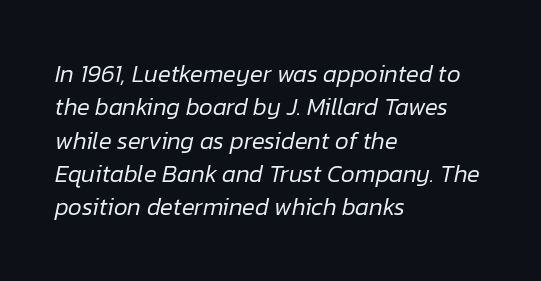
Line starts are locked; line ends wander. The leading is moderate, giving the passage an even texture. Italic? Definitely — the glyphs are oblique. The words here are not underlined. The letters sit at their default tracking, neither squeezed nor spread. Think standard paragraph weight, or any step lighter than that.
